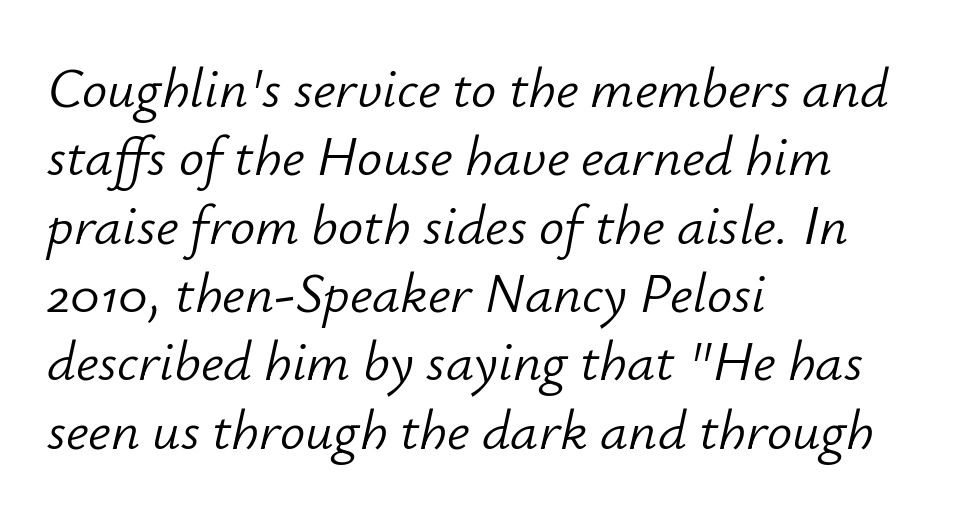
The image shows 56 px light type, italic (leaning right); set left-aligned, line spacing 1.22x, normal letter spacing, not underlined; low stroke contrast and a small x-height.
